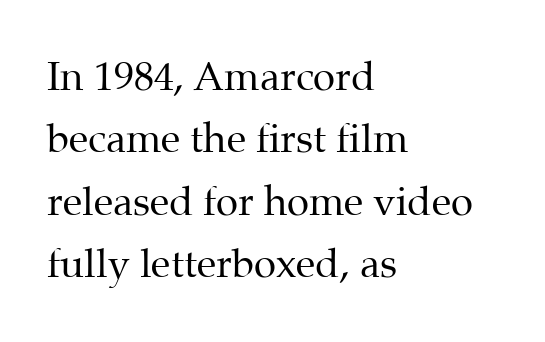
Any mark beneath the type? The region is blank. Note the varied advance widths — an 'i' is clearly narrower than an 'm'. If you drew a line through each stem, it would be perfectly vertical. The passage shown is not bold in any degree. Each line starts at the same left margin while the right side varies. In terms of leading, this rendering sits right in the middle.
